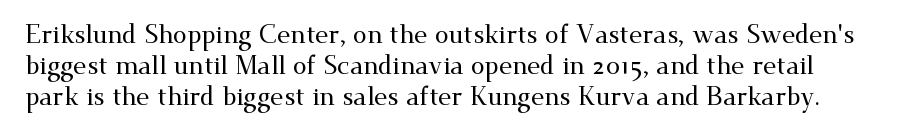
{"italic": "no", "underline": "no", "line_spacing": "normal", "line_spacing_ratio": 1.25, "letter_spacing": "normal", "letter_spacing_em": 0.0, "glyph_px": 25}
